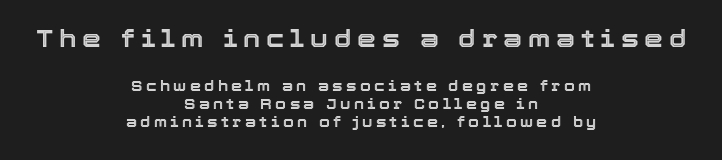
The image shows 24 px text type, upright; set centered, normal line spacing (1.31x), unusually wide letter spacing (+0.24 em), not underlined; the first (top) block is 1.71x larger.
